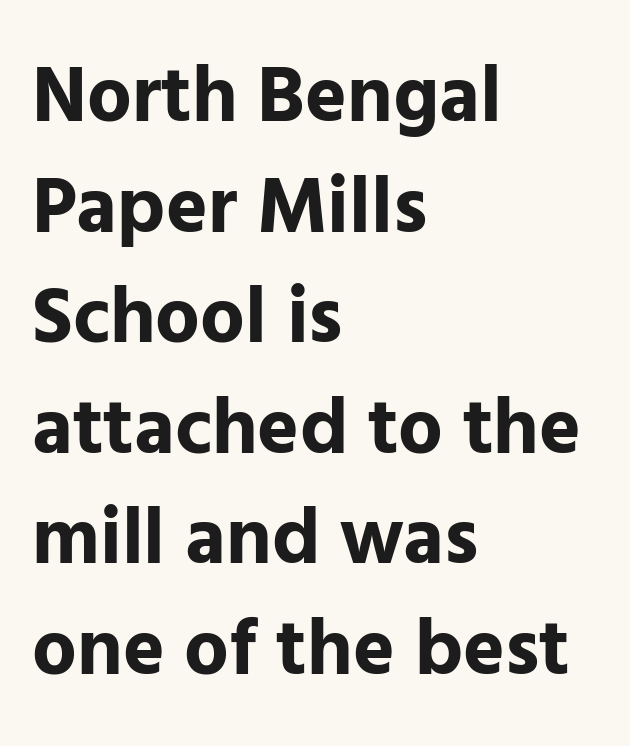
The image shows 79 px bold sans-serif type, upright; set left-aligned, normal line spacing (1.4x), normal letter spacing, not underlined; low stroke contrast and a medium x-height.
